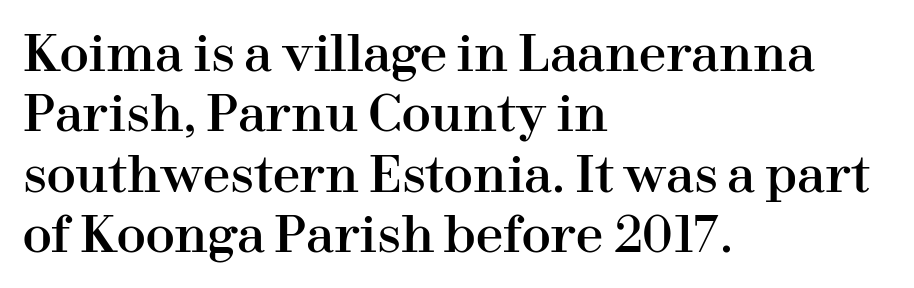
{"serif": "yes", "italic": "no", "width": "normal", "stroke_contrast": "high", "x_height": "medium", "monospaced": "no", "underline": "no", "align": "left", "line_spacing_ratio": 1.23, "letter_spacing": "normal", "letter_spacing_em": 0.0, "glyph_px": 49}
